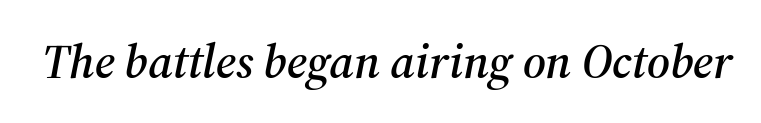
Q: Is the text italic (slanted)? A: Yes, it leans right by about 12 degrees.
Q: Is the typeface a serif or a sans-serif typeface? A: Serif.
Q: Is the text underlined? A: No.
Q: Is the spacing between letters normal or unusually wide? A: Normal.
Q: Width (condensed, normal, or wide)? A: Normal.
Q: Stroke contrast? A: Medium.
Q: x-height? A: Medium.
Q: Monospaced? A: No.
